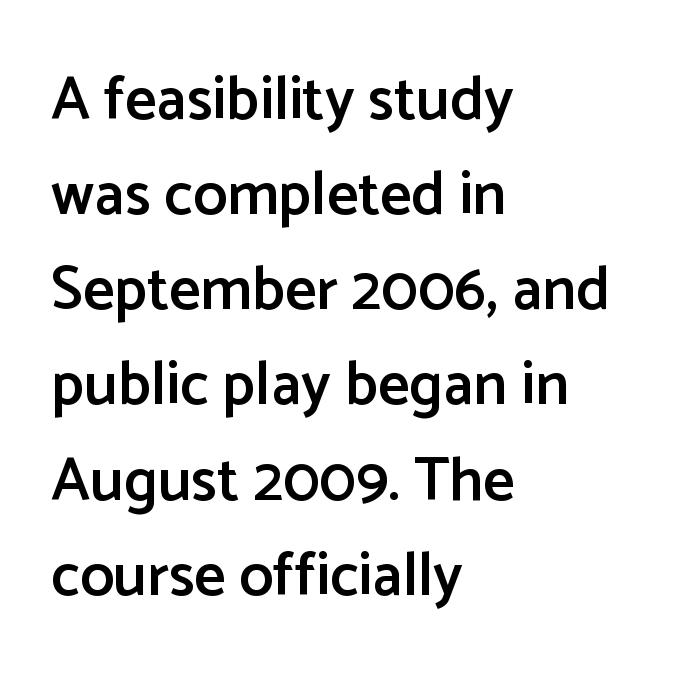
The image shows 61 px semibold sans-serif type, upright; set left-aligned, normal line spacing (1.56x), normal letter spacing, not underlined; low stroke contrast and a medium x-height.
